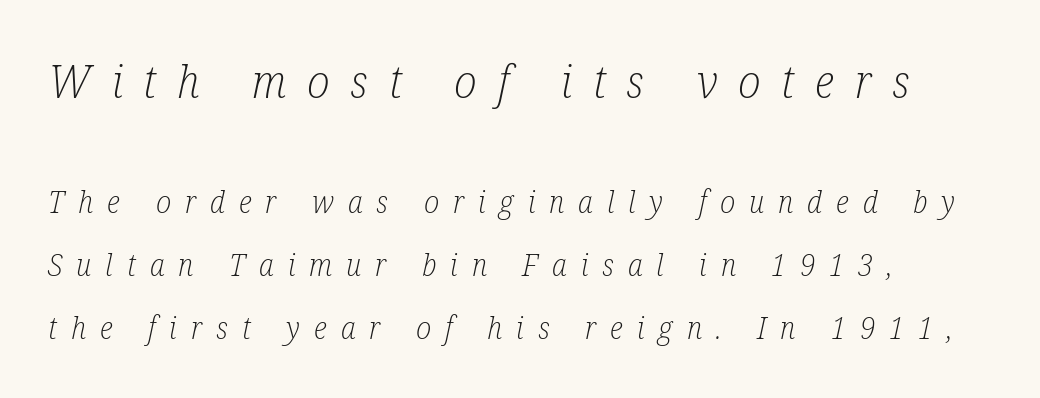
Yep, those are serifs on the letters. The passage shown is typed in a proportional face where columns would drift. Size hierarchy here favors the leading block over the trailing one. Leading is clearly above the norm, producing a sparse column.
